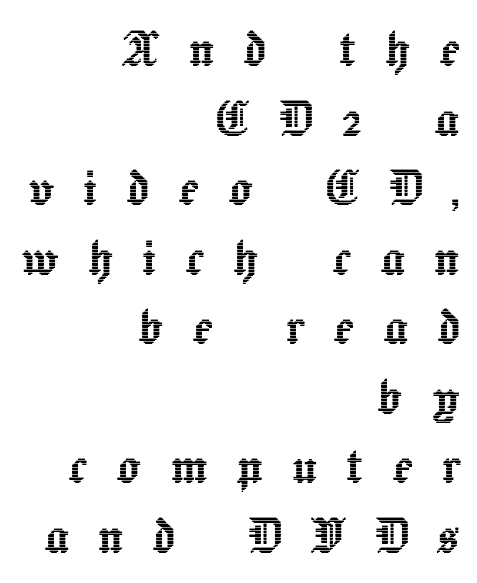
These lines have a slow, spaced-out rhythm from letter to letter. Compared with typical paragraphs, the rows here are closer together. Looks like regular typesetting: each glyph gets only the width it needs. The compositor pushed each line to the right boundary. The gap between lines stays unmarked.
